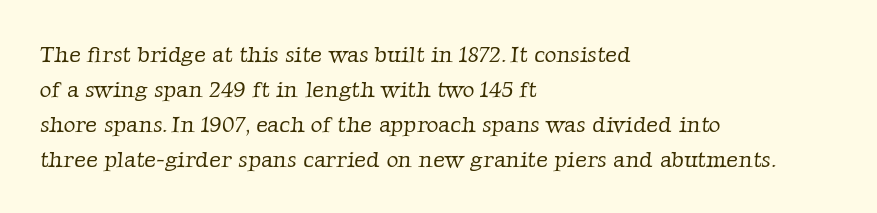
Summary of weight: not heavy and not bold. Leading: standard. The passage shown is not underscored anywhere. Each word holds together tightly as a unit, with standard inter-letter gaps. The lines are quadded left.
